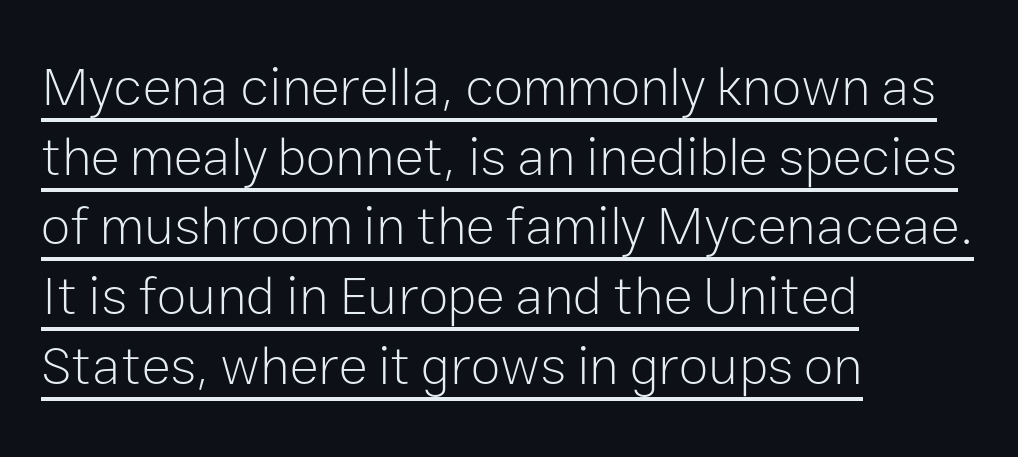
Q: Is the text bold? A: No.
Q: Is the text italic (slanted)? A: No, it is upright.
Q: Is the typeface a serif or a sans-serif typeface? A: Sans-serif.
Q: Is the text underlined? A: Yes.
Q: How is the paragraph aligned? A: Left-aligned.
Q: Is the spacing between letters normal or unusually wide? A: Normal.
Q: Is the spacing between lines tight, normal or loose? A: Normal.
Q: Width (condensed, normal, or wide)? A: Normal.
Q: Stroke contrast? A: Low.
Q: x-height? A: Medium.
Q: Monospaced? A: No.
